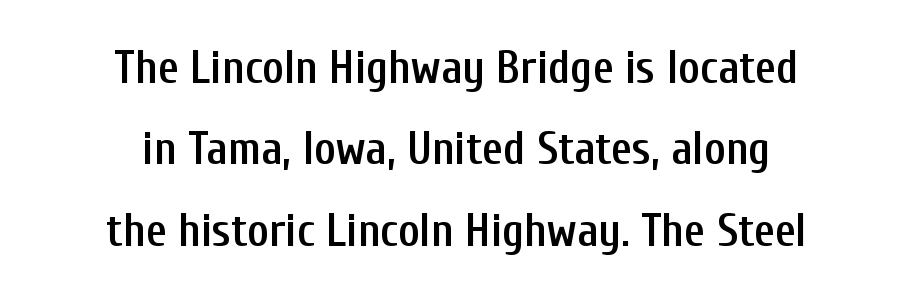
The image shows 46 px semibold, condensed sans-serif type, upright; set centered, line spacing 1.77x, normal letter spacing, not underlined; low stroke contrast and a medium x-height.
